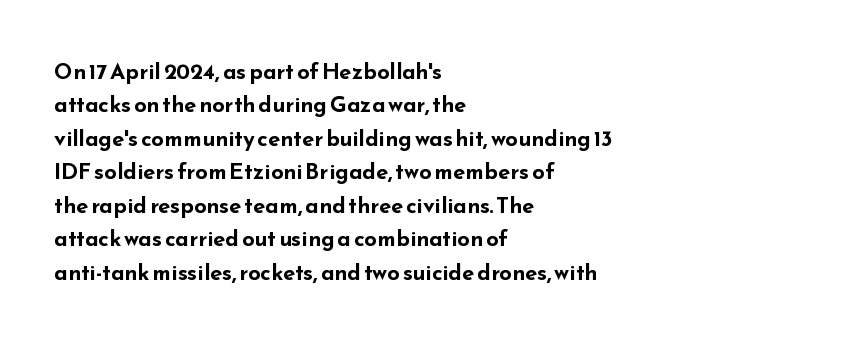
The image shows 22 px bold type, upright; set left-aligned, normal line spacing (1.52x), normal letter spacing, not underlined.
